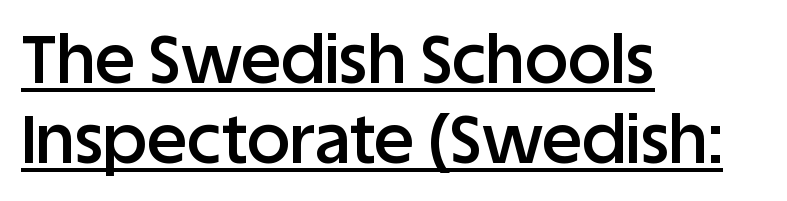
Q: Is the text bold? A: Semi-bold.
Q: Is the text italic (slanted)? A: No, it is upright.
Q: Is the typeface a serif or a sans-serif typeface? A: Sans-serif.
Q: Is the text underlined? A: Yes.
Q: How is the paragraph aligned? A: Left-aligned.
Q: Is the spacing between letters normal or unusually wide? A: Normal.
Q: Width (condensed, normal, or wide)? A: Normal.
Q: Stroke contrast? A: Low.
Q: x-height? A: Large.
Q: Monospaced? A: No.
